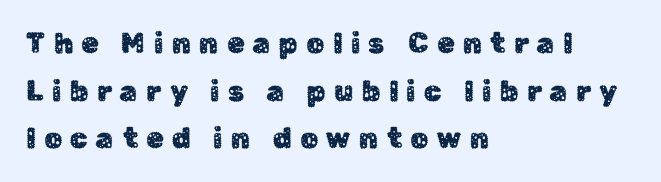
Spacing between characters has been opened up far beyond the box default. The rendering uses natural spacing where letterforms have individual widths. Posture: upright roman. The lines in this sample share a left origin and differ only in where they stop. You can tell from the bare stems that sans-serif type was used. The glyphs are unaccompanied by any horizontal stroke below them.
